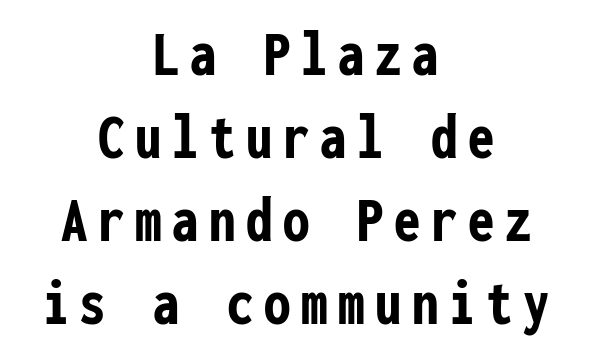
Q: Is the text bold? A: Yes.
Q: Is the text italic (slanted)? A: No, it is upright.
Q: Is the typeface a serif or a sans-serif typeface? A: Sans-serif.
Q: Is the text underlined? A: No.
Q: How is the paragraph aligned? A: Centered.
Q: Is the spacing between lines tight, normal or loose? A: Normal.
Q: Width (condensed, normal, or wide)? A: Condensed.
Q: Stroke contrast? A: Low.
Q: x-height? A: Medium.
Q: Monospaced? A: Yes.
